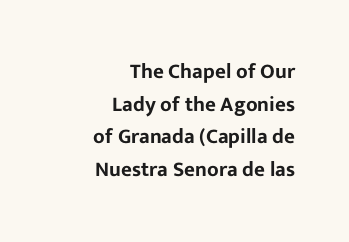
Q: Is the text italic (slanted)? A: No, it is upright.
Q: Is the text underlined? A: No.
Q: How is the paragraph aligned? A: Right-aligned.
Q: Is the spacing between letters normal or unusually wide? A: Normal.
Q: Is the spacing between lines tight, normal or loose? A: Normal.
